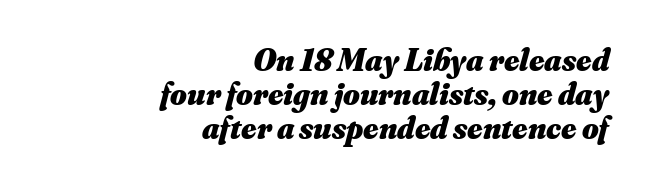
Q: Is the text bold? A: Yes.
Q: Is the text italic (slanted)? A: Yes, it leans right by about 16 degrees.
Q: Is the text underlined? A: No.
Q: How is the paragraph aligned? A: Right-aligned.
Q: Is the spacing between letters normal or unusually wide? A: Normal.
Q: Is the spacing between lines tight, normal or loose? A: Tight.
Q: Width (condensed, normal, or wide)? A: Normal.
Q: Stroke contrast? A: Medium.
Q: x-height? A: Small.
Q: Monospaced? A: No.
